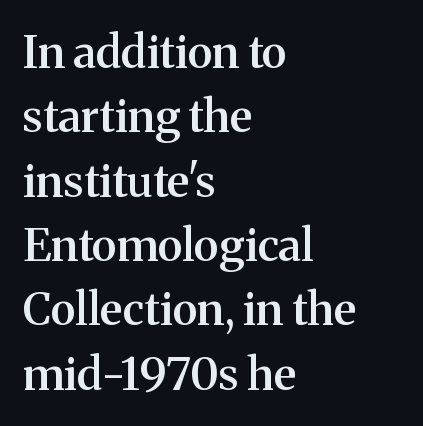
Q: Is the text bold? A: Semi-bold.
Q: Is the text italic (slanted)? A: No, it is upright.
Q: Is the typeface a serif or a sans-serif typeface? A: Serif.
Q: Is the text underlined? A: No.
Q: How is the paragraph aligned? A: Left-aligned.
Q: Is the spacing between letters normal or unusually wide? A: Normal.
Q: Is the spacing between lines tight, normal or loose? A: Normal.
Q: Width (condensed, normal, or wide)? A: Normal.
Q: Stroke contrast? A: Medium.
Q: x-height? A: Medium.
Q: Monospaced? A: No.
